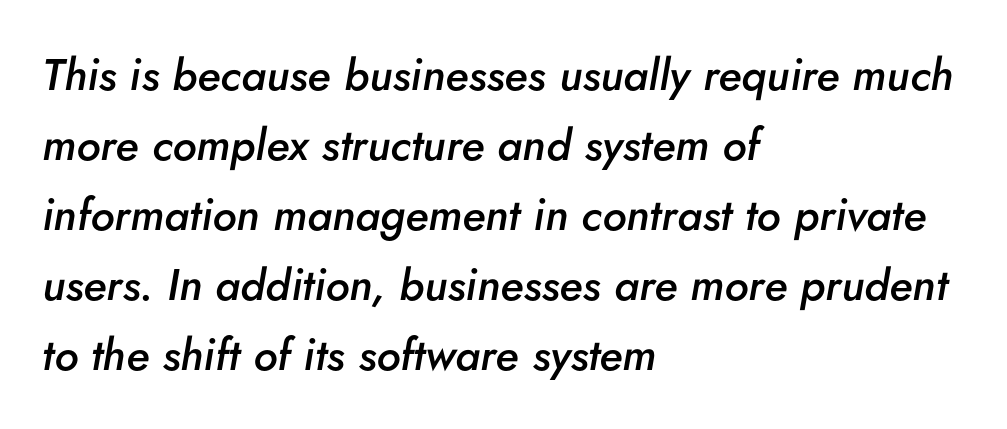
The image shows 44 px semibold type, italic (leaning right); set left-aligned, normal line spacing (1.59x), normal letter spacing, not underlined; low stroke contrast and a small x-height.
